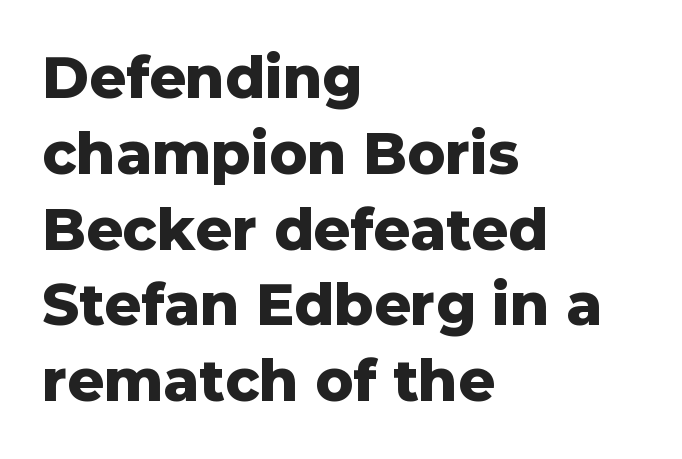
Unlike italic type, these characters show no tilt at all. Line starts are locked; line ends wander. Successive baselines arrive at the customary interval. Plain, unruled lines of type.
